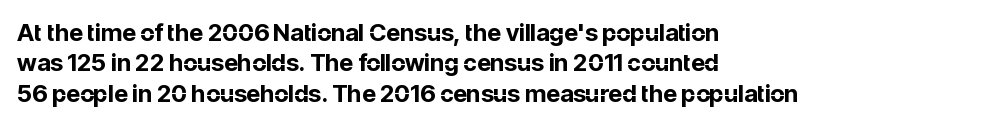
Q: Is the text bold? A: Yes.
Q: Is the text italic (slanted)? A: No, it is upright.
Q: Is the text underlined? A: No.
Q: How is the paragraph aligned? A: Left-aligned.
Q: Is the spacing between letters normal or unusually wide? A: Normal.
Q: Is the spacing between lines tight, normal or loose? A: Normal.
